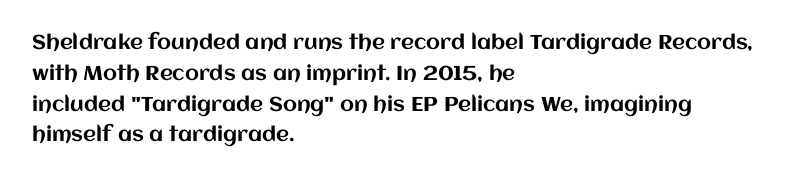
Letter spacing: default. This rendering uses left alignment, leaving the right contour irregular. The axis of the letterforms is exactly vertical. Evenly set lines give the paragraph a standard silhouette.
